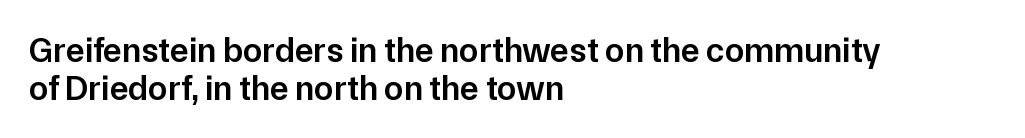
Q: Is the text bold? A: Semi-bold.
Q: Is the text italic (slanted)? A: No, it is upright.
Q: Is the typeface a serif or a sans-serif typeface? A: Sans-serif.
Q: Is the text underlined? A: No.
Q: How is the paragraph aligned? A: Left-aligned.
Q: Is the spacing between letters normal or unusually wide? A: Normal.
Q: Is the spacing between lines tight, normal or loose? A: Tight.
Q: Width (condensed, normal, or wide)? A: Normal.
Q: Stroke contrast? A: Low.
Q: x-height? A: Medium.
Q: Monospaced? A: No.
